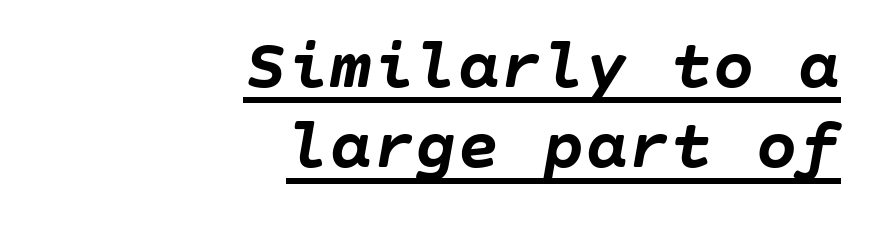
{"italic": "yes", "lean": "right", "slant_degrees": 10, "bold": "yes", "weight": "semibold", "width": "normal", "stroke_contrast": "low", "x_height": "large", "underline": "yes", "align": "right", "line_spacing": "tight", "line_spacing_ratio": 1.13, "letter_spacing": "normal", "letter_spacing_em": 0.0, "glyph_px": 71}
